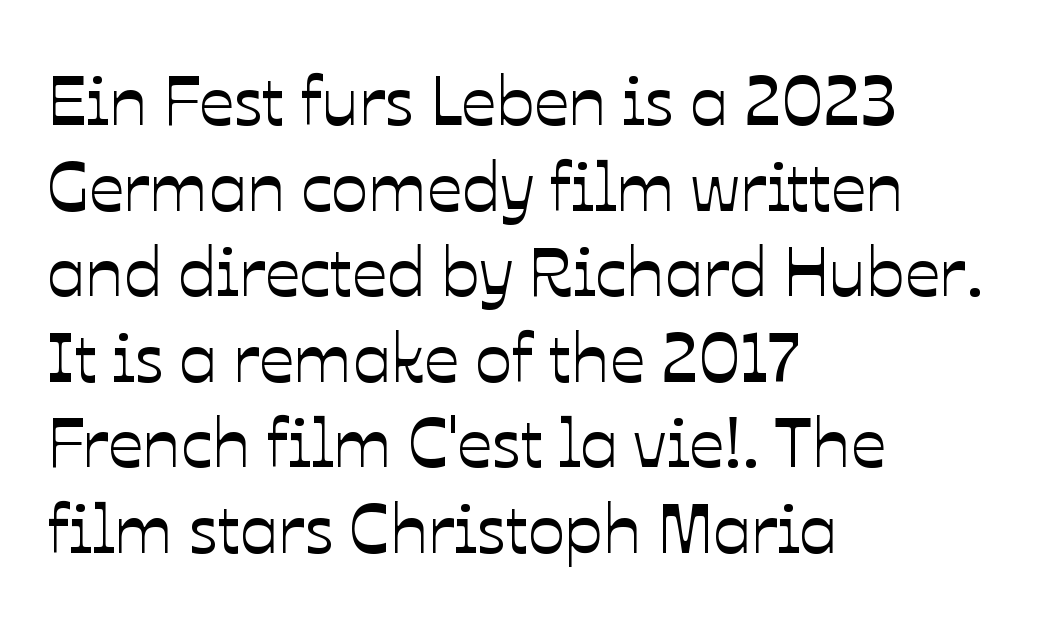
The image shows 69 px text type, upright; set left-aligned, line spacing 1.24x, normal letter spacing, not underlined; low stroke contrast and a medium x-height.
